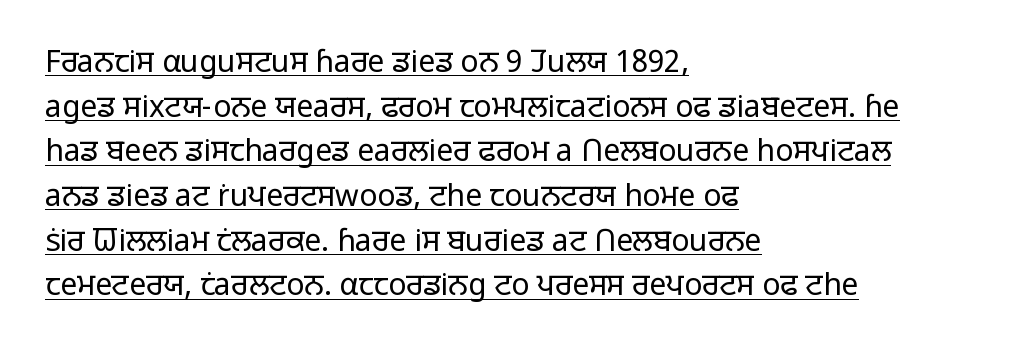
{"serif": "no", "italic": "no", "bold": "no", "weight": "light", "width": "normal", "stroke_contrast": "low", "x_height": "medium", "monospaced": "no", "underline": "yes", "align": "left", "line_spacing": "normal", "line_spacing_ratio": 1.49, "letter_spacing": "normal", "letter_spacing_em": 0.0, "glyph_px": 30}
